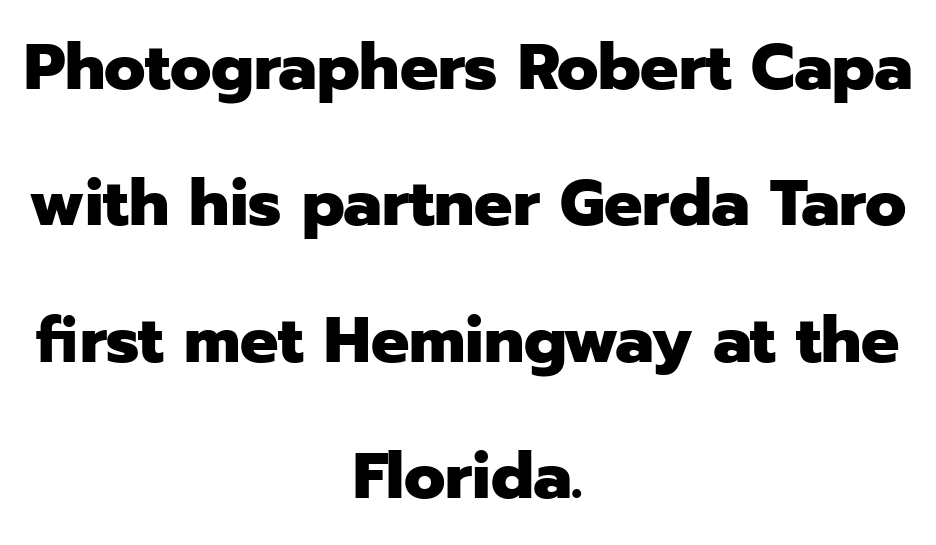
The image shows 64 px heavy sans-serif type, upright; set centered, loose line spacing (2.13x), normal letter spacing, not underlined; low stroke contrast and a medium x-height.
